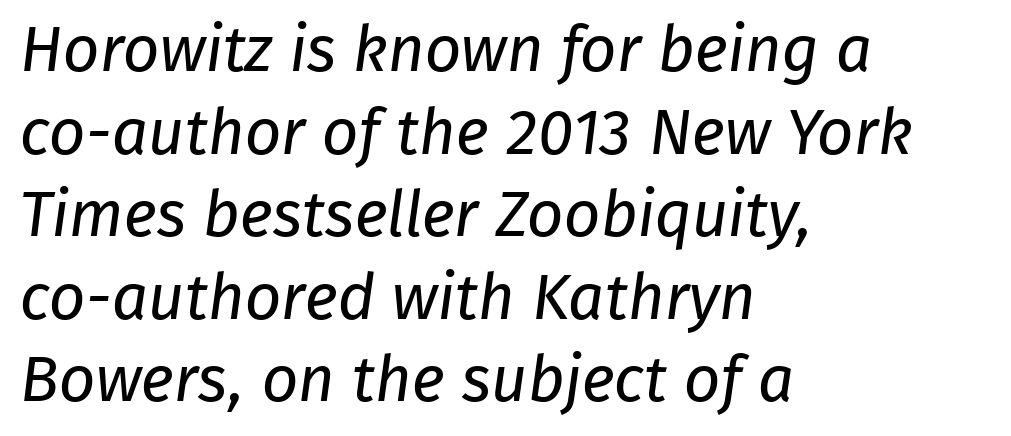
Q: Is the text bold? A: No.
Q: Is the typeface a serif or a sans-serif typeface? A: Sans-serif.
Q: Is the text underlined? A: No.
Q: How is the paragraph aligned? A: Left-aligned.
Q: Is the spacing between letters normal or unusually wide? A: Normal.
Q: Is the spacing between lines tight, normal or loose? A: Normal.
Q: Width (condensed, normal, or wide)? A: Normal.
Q: Stroke contrast? A: Low.
Q: x-height? A: Medium.
Q: Monospaced? A: No.
